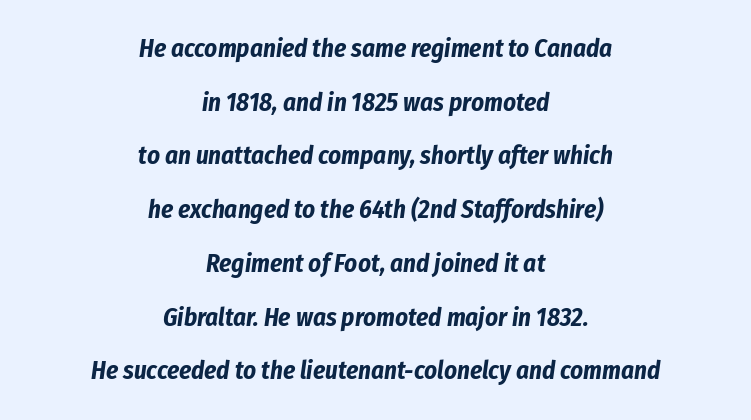
Rule under the text: the space is simply empty. Each new line begins a long way beneath the previous one. Does the copy run flush right? No — it is centered line by line. Look at the stroke-to-counter ratio: heavy, a bold.
